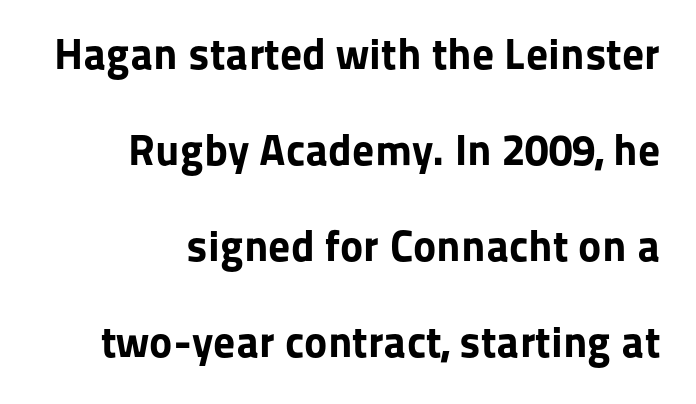
Q: Is the text bold? A: Yes.
Q: Is the text italic (slanted)? A: No, it is upright.
Q: Is the typeface a serif or a sans-serif typeface? A: Sans-serif.
Q: Is the text underlined? A: No.
Q: Is the spacing between letters normal or unusually wide? A: Normal.
Q: Is the spacing between lines tight, normal or loose? A: Loose.
Q: Width (condensed, normal, or wide)? A: Normal.
Q: Stroke contrast? A: Low.
Q: x-height? A: Medium.
Q: Monospaced? A: No.
